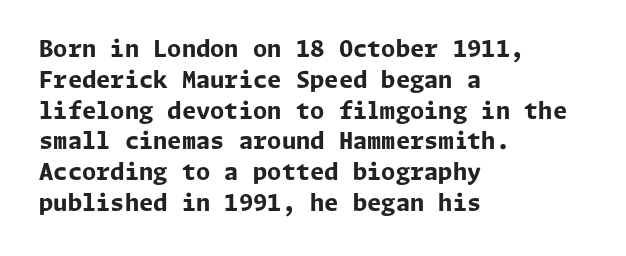
It's the straight-up-and-down kind of type. Descender tails drop into unmarked territory. Weight check: bold — yes, fully. Line beginnings align vertically; line endings do not.
